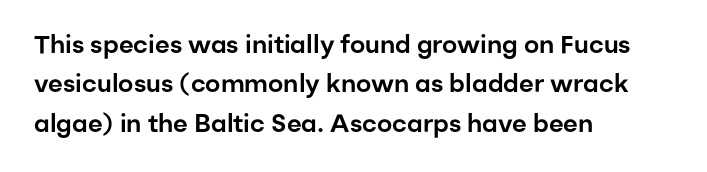
Q: Is the text italic (slanted)? A: No, it is upright.
Q: Is the text underlined? A: No.
Q: How is the paragraph aligned? A: Left-aligned.
Q: Is the spacing between letters normal or unusually wide? A: Normal.
Q: Is the spacing between lines tight, normal or loose? A: Normal.
